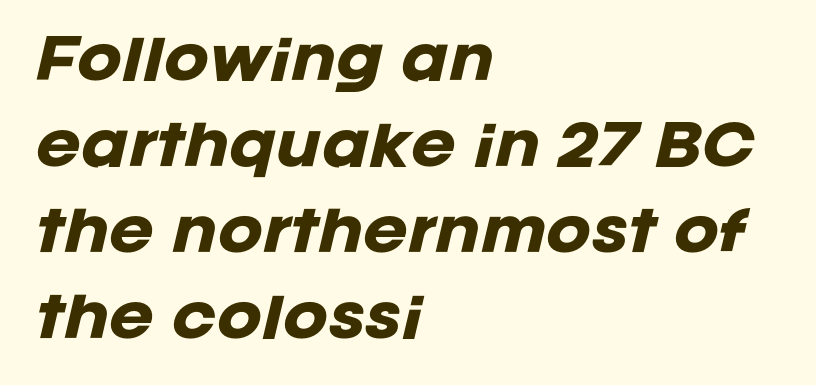
Is the letter spacing exaggerated? No — it looks like the ordinary default. Anything drawn beneath the words? Only blank space. Quick note: interline space is typical. Rendered with sloped, italic letterforms.
